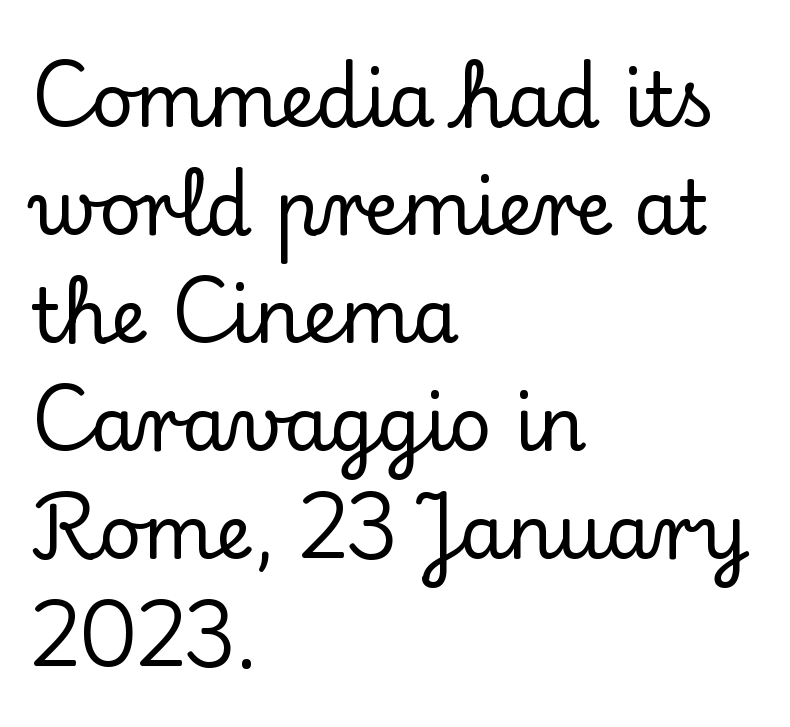
The image shows 74 px serif type, upright; set left-aligned, normal line spacing (1.46x), normal letter spacing, not underlined; low stroke contrast and a small x-height.
